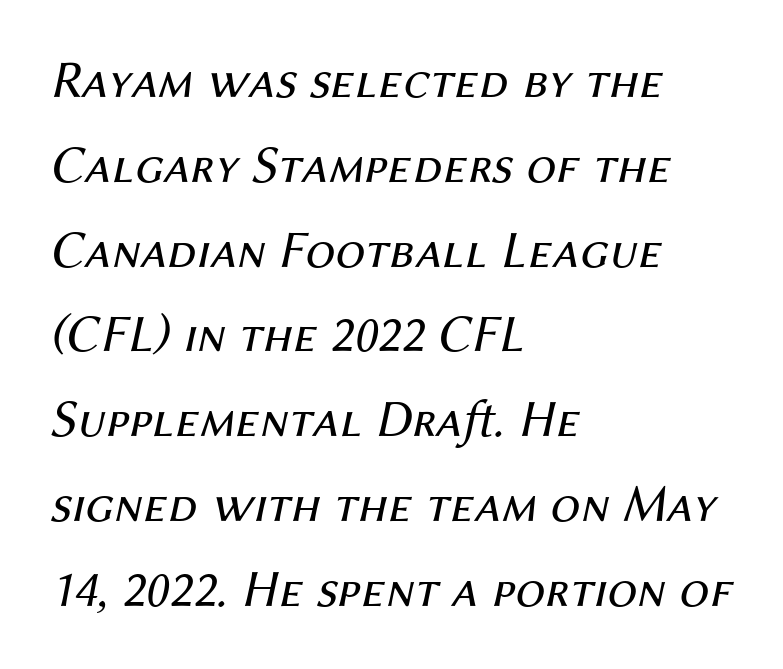
{"italic": "yes", "lean": "right", "slant_degrees": 12, "bold": "no", "weight": "regular", "width": "normal", "stroke_contrast": "medium", "x_height": "medium", "monospaced": "no", "underline": "no", "align": "left", "line_spacing": "normal", "line_spacing_ratio": 1.6, "letter_spacing": "normal", "letter_spacing_em": 0.0, "glyph_px": 53}
